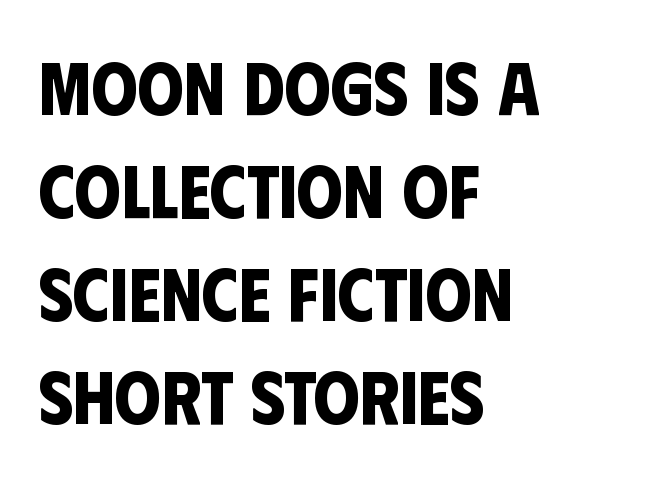
Horizontally, the lines are justified to the leading edge only. The rendering uses a bold face; every stroke is thick and dark. This sample keeps an unexceptional amount of space between lines. The words here are not underlined.
